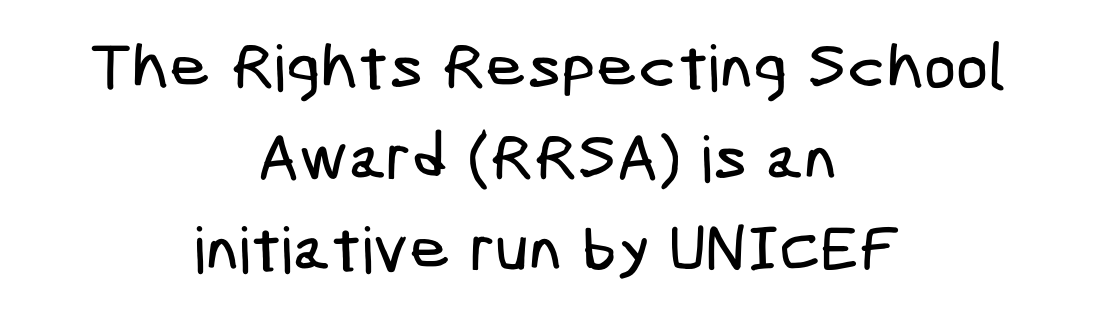
{"serif": "no", "width": "condensed", "stroke_contrast": "low", "x_height": "medium", "underline": "no", "align": "center", "line_spacing": "normal", "line_spacing_ratio": 1.42, "letter_spacing": "normal", "letter_spacing_em": 0.0, "glyph_px": 64}
